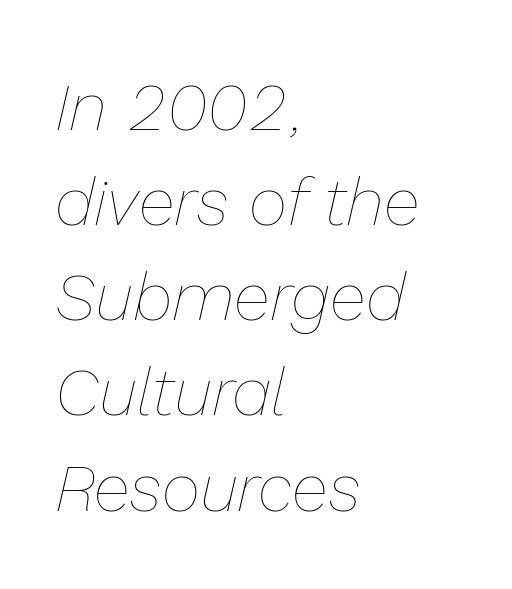
The letters advance in unequal steps, a hallmark of proportional type. This sample keeps an unexceptional amount of space between lines. The weight tops out at a normal text grade. Slanted lettering throughout. Look at the tracking — it's just the regular setting, nothing added. Descender tails drop into unmarked territory.
